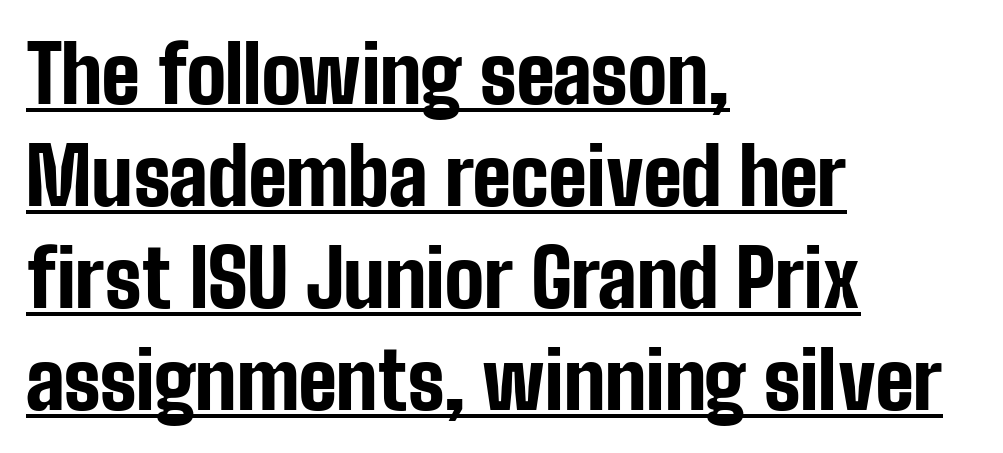
{"serif": "no", "italic": "no", "bold": "yes", "weight": "bold", "width": "condensed", "stroke_contrast": "low", "x_height": "medium", "monospaced": "no", "underline": "yes", "align": "left", "line_spacing": "normal", "line_spacing_ratio": 1.29, "letter_spacing": "normal", "letter_spacing_em": 0.0, "glyph_px": 79}
